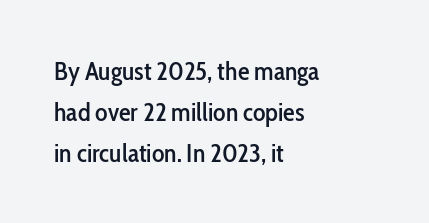
The space between consecutive lines is moderate. This sample uses plain, unmodified letter spacing. Layout note: lines flush left. No italicization has been applied; the sample stays upright. The passage shown is not underscored anywhere.
